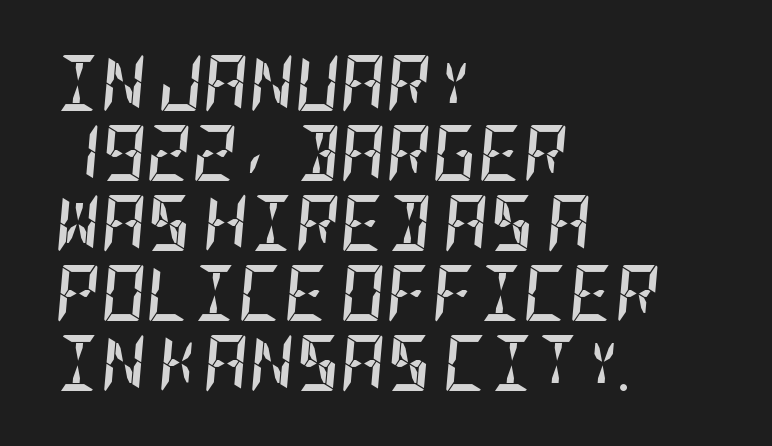
Q: Is the text bold? A: Yes.
Q: Is the text italic (slanted)? A: Yes, it leans right by about 5 degrees.
Q: Is the text underlined? A: No.
Q: How is the paragraph aligned? A: Left-aligned.
Q: Is the spacing between letters normal or unusually wide? A: Normal.
Q: Is the spacing between lines tight, normal or loose? A: Normal.
Q: Width (condensed, normal, or wide)? A: Condensed.
Q: Stroke contrast? A: Low.
Q: x-height? A: Large.
